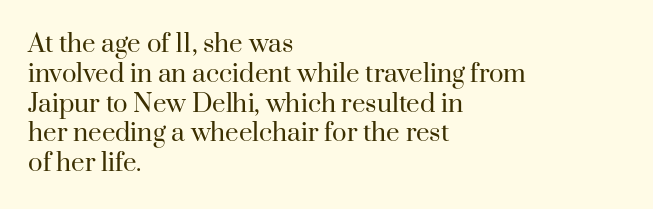
Q: Is the text bold? A: No.
Q: Is the text italic (slanted)? A: No, it is upright.
Q: Is the text underlined? A: No.
Q: How is the paragraph aligned? A: Left-aligned.
Q: Is the spacing between letters normal or unusually wide? A: Normal.
